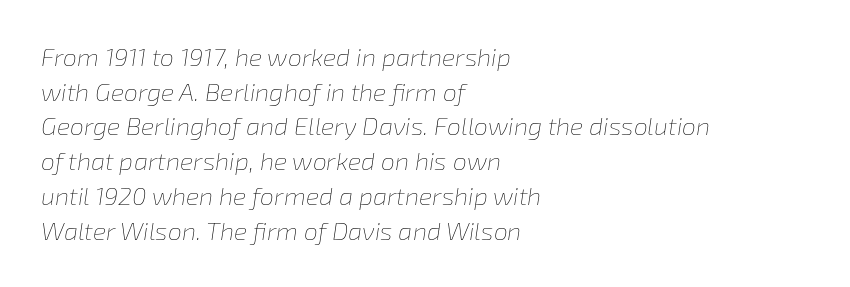
{"italic": "yes", "lean": "right", "slant_degrees": 8, "bold": "no", "underline": "no", "align": "left", "line_spacing": "normal", "line_spacing_ratio": 1.39, "letter_spacing": "normal", "letter_spacing_em": 0.0, "glyph_px": 25}
